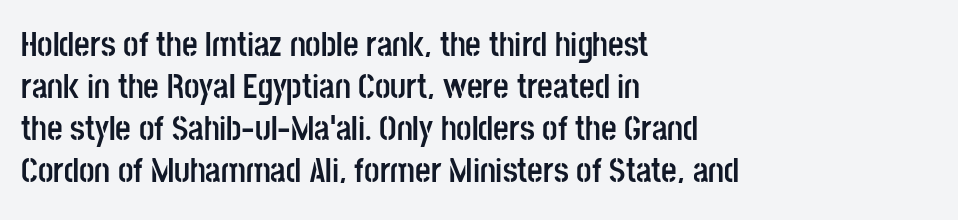
The typeface chosen for these lines omits serifs. Every stem runs plumb, perpendicular to the baseline. The text block is weighted toward the left margin, trailing off unevenly rightward. A typesetter would call this proportional, since set widths differ per character. These words are printed bold, with thick strokes throughout.
